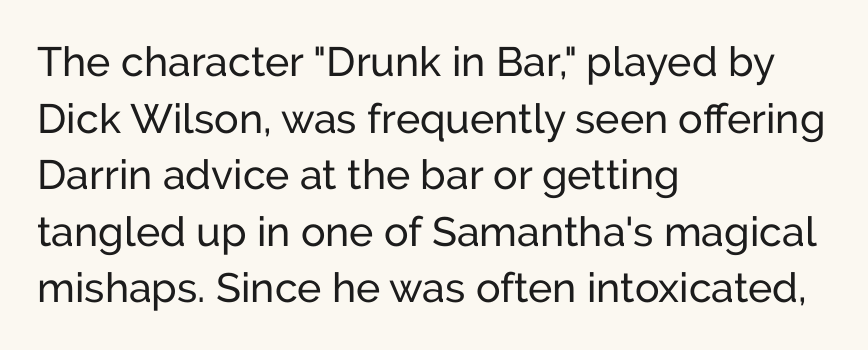
The image shows 41 px sans-serif type, upright; set left-aligned, normal line spacing (1.38x), normal letter spacing, not underlined; low stroke contrast and a medium x-height.
